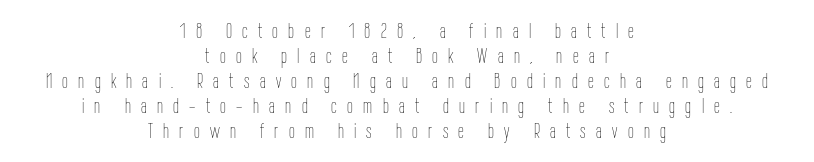
{"italic": "no", "bold": "no", "underline": "no", "align": "center", "line_spacing_ratio": 1.19, "letter_spacing": "wide", "letter_spacing_em": 0.49, "glyph_px": 21}
